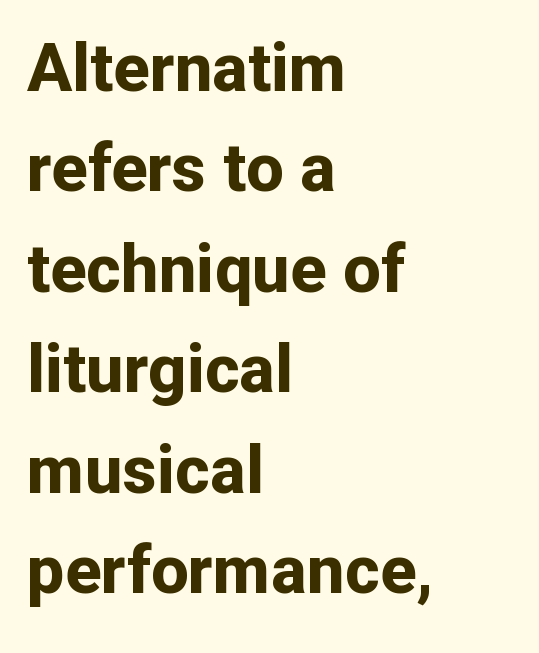
{"serif": "no", "italic": "no", "bold": "yes", "weight": "bold", "width": "normal", "stroke_contrast": "low", "x_height": "medium", "monospaced": "no", "underline": "no", "align": "left", "line_spacing": "normal", "line_spacing_ratio": 1.5, "letter_spacing": "normal", "letter_spacing_em": 0.0, "glyph_px": 67}
